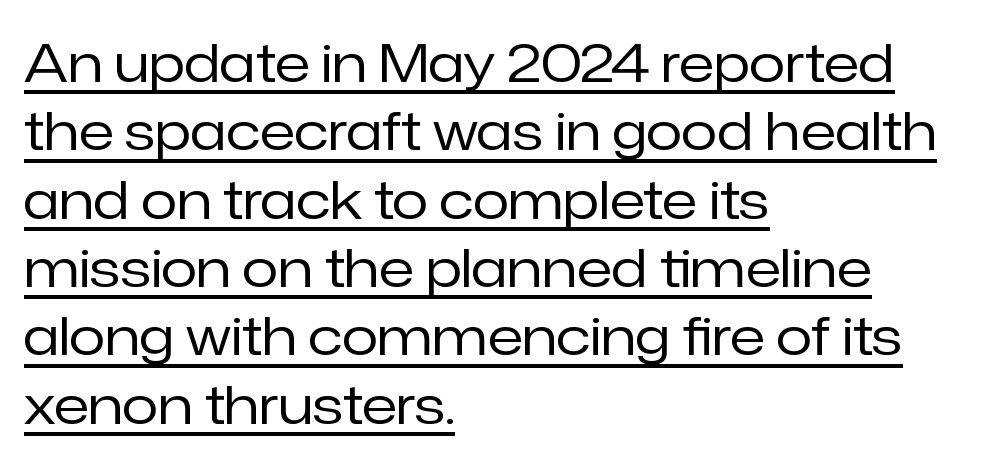
{"serif": "no", "italic": "no", "bold": "no", "weight": "regular", "width": "normal", "stroke_contrast": "low", "x_height": "medium", "monospaced": "no", "underline": "yes", "align": "left", "line_spacing": "normal", "line_spacing_ratio": 1.29, "letter_spacing": "normal", "letter_spacing_em": 0.0, "glyph_px": 53}
